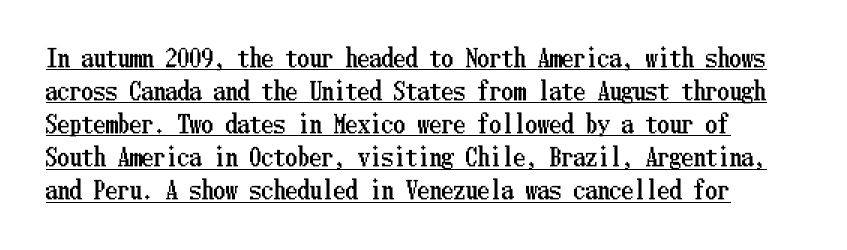
{"italic": "no", "underline": "yes", "line_spacing": "normal", "line_spacing_ratio": 1.38, "letter_spacing": "normal", "letter_spacing_em": 0.0, "glyph_px": 24}
